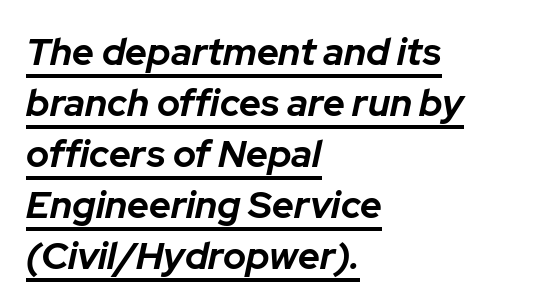
Vertical spacing — default. Does the copy run flush right? No — it runs flush left. The line texture is even and compact thanks to regular tracking. This is underlined copy, the kind a proofreader might mark for attention. I'd describe the lettering as bold — thick and assertive. The rendering uses natural spacing where letterforms have individual widths.
